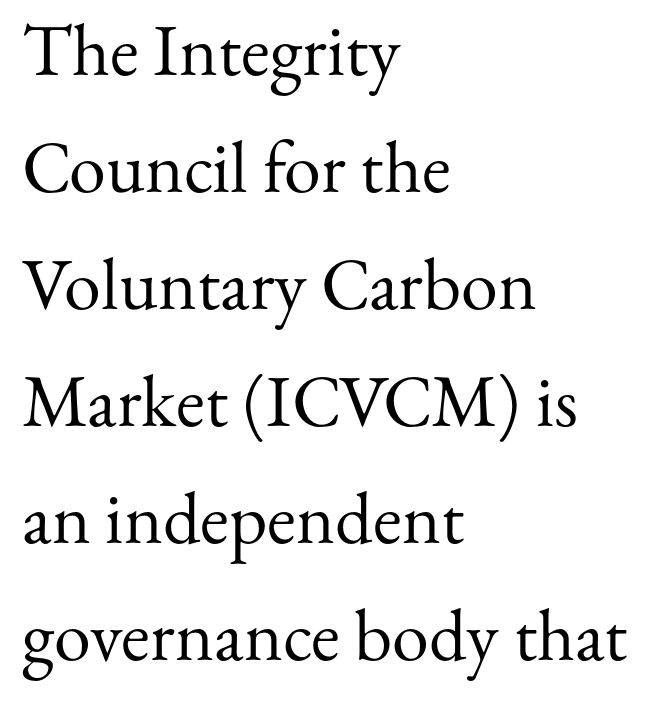
The image shows 74 px regular-weight serif type, upright; set left-aligned, normal line spacing (1.58x), normal letter spacing, not underlined; medium stroke contrast and a small x-height.
